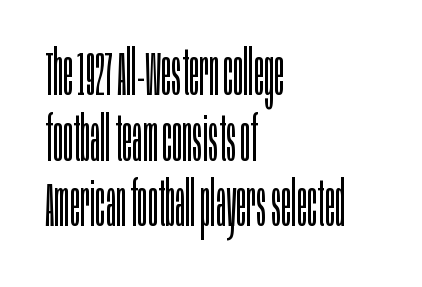
Q: Is the text bold? A: No.
Q: Is the text italic (slanted)? A: No, it is upright.
Q: Is the typeface a serif or a sans-serif typeface? A: Sans-serif.
Q: Is the text underlined? A: No.
Q: How is the paragraph aligned? A: Left-aligned.
Q: Is the spacing between letters normal or unusually wide? A: Normal.
Q: Is the spacing between lines tight, normal or loose? A: Tight.
Q: Width (condensed, normal, or wide)? A: Condensed.
Q: Stroke contrast? A: Low.
Q: x-height? A: Large.
Q: Monospaced? A: No.
